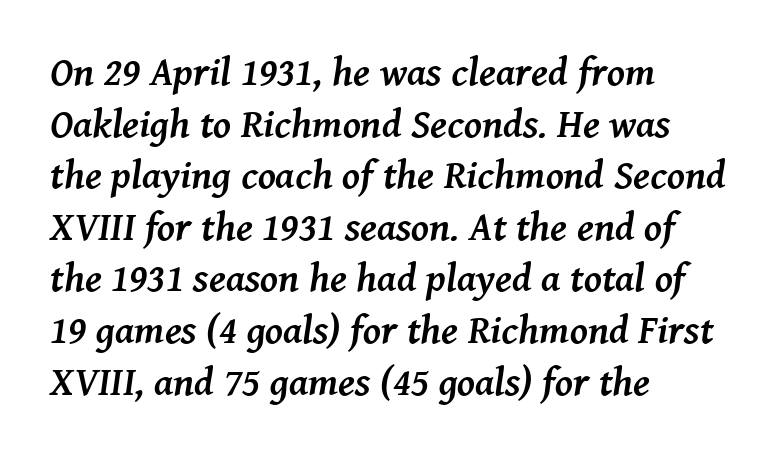
Q: Is the text bold? A: Yes.
Q: Is the text italic (slanted)? A: Yes, it leans right by about 8 degrees.
Q: Is the typeface a serif or a sans-serif typeface? A: Serif.
Q: Is the text underlined? A: No.
Q: How is the paragraph aligned? A: Left-aligned.
Q: Is the spacing between letters normal or unusually wide? A: Normal.
Q: Is the spacing between lines tight, normal or loose? A: Normal.
Q: Width (condensed, normal, or wide)? A: Normal.
Q: Stroke contrast? A: Medium.
Q: x-height? A: Medium.
Q: Monospaced? A: No.
